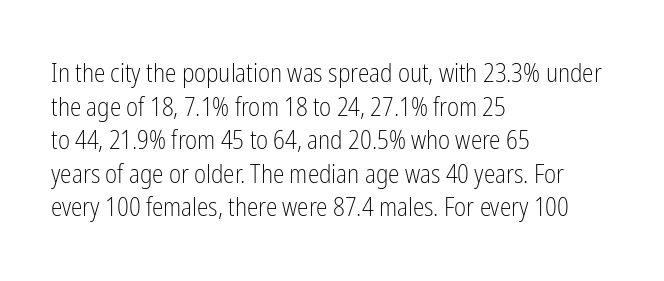
{"italic": "no", "bold": "no", "underline": "no", "align": "left", "line_spacing": "normal", "line_spacing_ratio": 1.29, "letter_spacing": "normal", "letter_spacing_em": 0.0, "glyph_px": 26}
